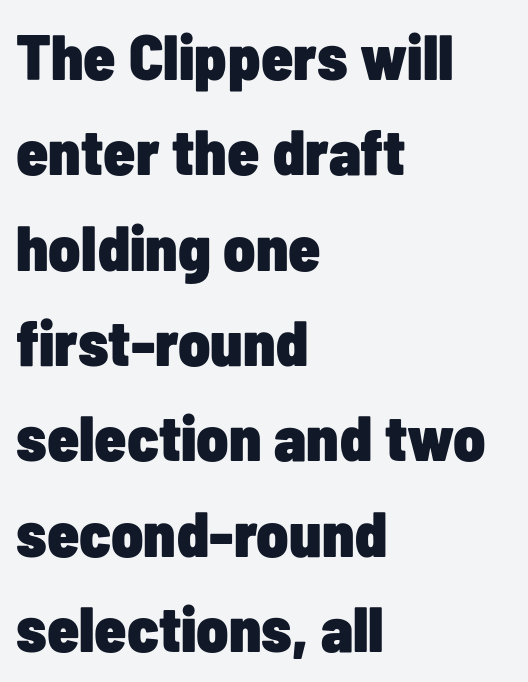
Q: Is the text bold? A: Yes.
Q: Is the text italic (slanted)? A: No, it is upright.
Q: Is the typeface a serif or a sans-serif typeface? A: Sans-serif.
Q: Is the text underlined? A: No.
Q: How is the paragraph aligned? A: Left-aligned.
Q: Is the spacing between letters normal or unusually wide? A: Normal.
Q: Is the spacing between lines tight, normal or loose? A: Normal.
Q: Width (condensed, normal, or wide)? A: Condensed.
Q: Stroke contrast? A: Low.
Q: x-height? A: Medium.
Q: Monospaced? A: No.
